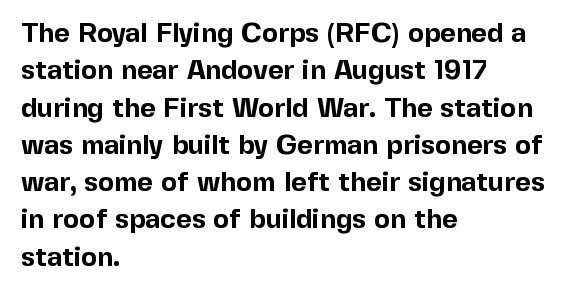
{"italic": "no", "bold": "yes", "underline": "no", "align": "left", "line_spacing": "normal", "line_spacing_ratio": 1.38, "letter_spacing": "normal", "letter_spacing_em": 0.0, "glyph_px": 27}
